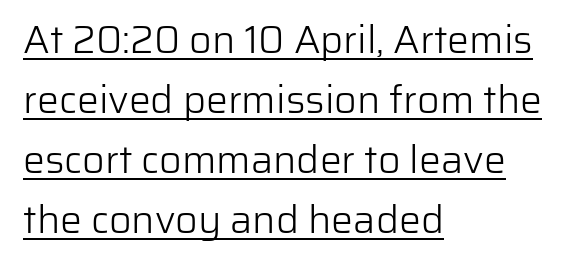
There is no visible air inserted between adjacent glyphs. Proportional: the letters do not fall into vertical columns. Note: no serifs on the glyphs. Bold? No — there's no thickening of the strokes.
